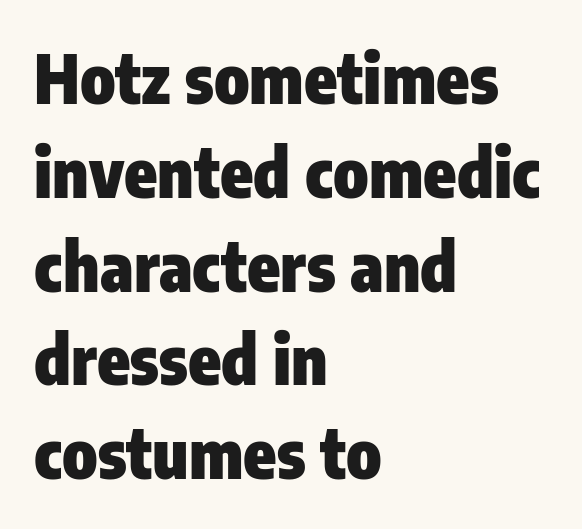
The image shows 67 px heavy, condensed sans-serif type, upright; set left-aligned, normal line spacing (1.4x), normal letter spacing, not underlined; low stroke contrast and a medium x-height.
